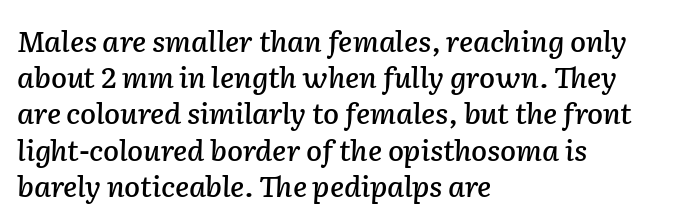
Q: Is the text italic (slanted)? A: Yes, it leans right by about 2 degrees.
Q: Is the text underlined? A: No.
Q: How is the paragraph aligned? A: Left-aligned.
Q: Is the spacing between letters normal or unusually wide? A: Normal.
Q: Is the spacing between lines tight, normal or loose? A: Normal.
Q: Width (condensed, normal, or wide)? A: Normal.
Q: Stroke contrast? A: Low.
Q: x-height? A: Medium.
Q: Monospaced? A: No.
